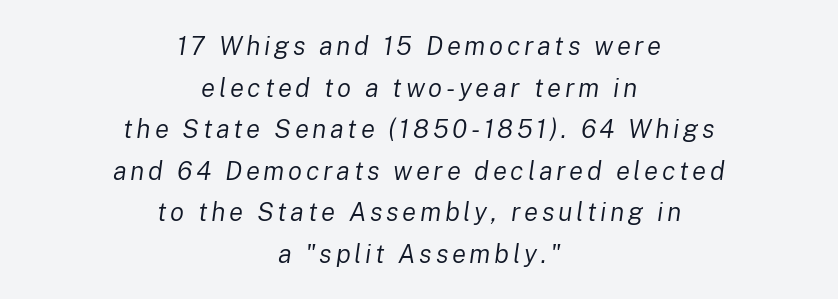
Q: Is the text bold? A: No.
Q: Is the text italic (slanted)? A: Yes, it leans right by about 8 degrees.
Q: Is the text underlined? A: No.
Q: How is the paragraph aligned? A: Centered.
Q: Is the spacing between lines tight, normal or loose? A: Normal.
